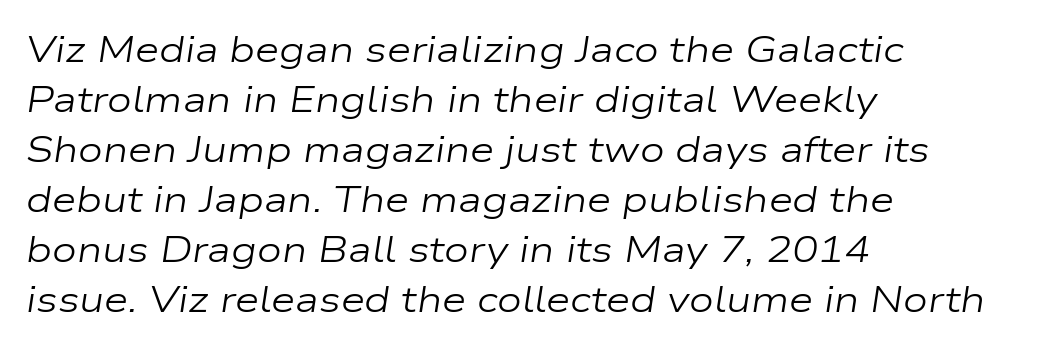
Q: Is the text bold? A: No.
Q: Is the text italic (slanted)? A: Yes, it leans right by about 9 degrees.
Q: Is the text underlined? A: No.
Q: How is the paragraph aligned? A: Left-aligned.
Q: Is the spacing between letters normal or unusually wide? A: Normal.
Q: Is the spacing between lines tight, normal or loose? A: Normal.
Q: Width (condensed, normal, or wide)? A: Wide.
Q: Stroke contrast? A: Low.
Q: x-height? A: Medium.
Q: Monospaced? A: No.
